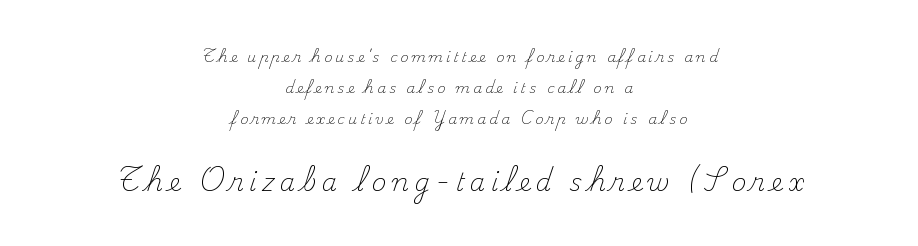
{"bold": "no", "underline": "no", "align": "center", "line_spacing": "loose", "line_spacing_ratio": 2.21, "letter_spacing": "wide", "letter_spacing_em": 0.22, "larger_block": "second", "size_ratio": 1.79, "glyph_px": 25}
